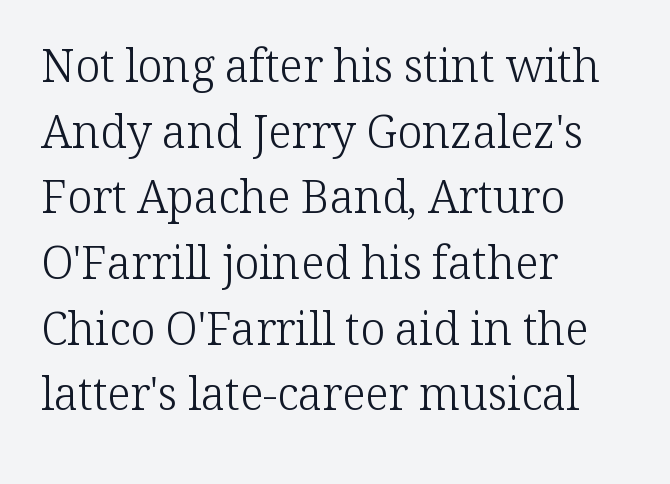
Posture: vertical. Summary of vertical rhythm: regular, with standard interline spacing. Here the glyphs are tracked normally, forming tight word shapes. Typeset ragged right — the left edge is the straight one. Clear beneath every line of the passage.
